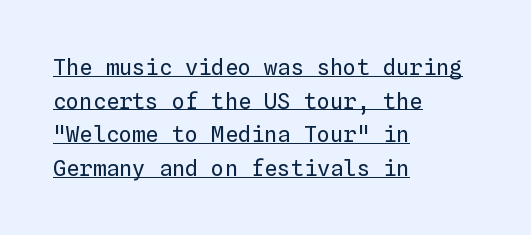
{"italic": "no", "bold": "no", "underline": "yes", "align": "left", "line_spacing": "normal", "line_spacing_ratio": 1.53, "letter_spacing": "normal", "letter_spacing_em": 0.0, "glyph_px": 22}
